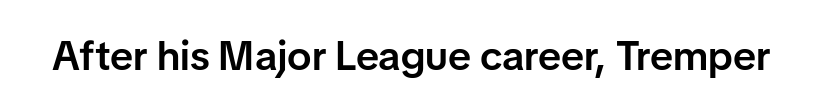
Nothing unusual about the tracking: characters are spaced as the font intends. Italic: no, the glyphs are upright roman. The specimen omits any rule beneath the text block's lines. On the weight axis this lands at semibold, roughly 600. Here the designer chose a conventional face with non-uniform glyph widths. The letters carry no serifs — their stems end cleanly without finishing strokes.
